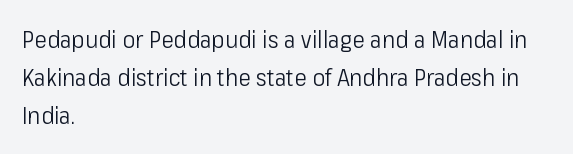
The image shows 24 px text type, upright; set left-aligned, normal line spacing (1.59x), normal letter spacing, not underlined.
